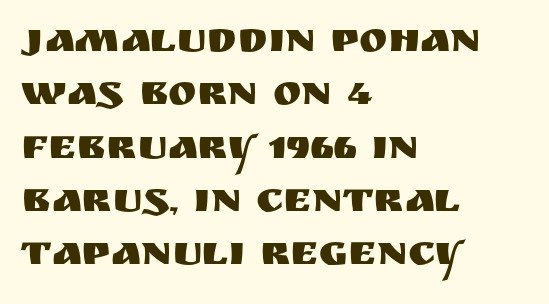
Words appear dense and cohesive because spacing is normal. Teacher's note: observe the even left margin — that is flush-left alignment. Varying glyph widths throughout — classic text-font behaviour. The typography opts for an upright posture over an oblique one.
